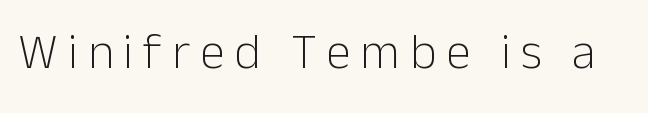
{"serif": "no", "italic": "no", "bold": "no", "weight": "light", "width": "normal", "stroke_contrast": "low", "x_height": "medium", "monospaced": "no", "underline": "no", "letter_spacing": "wide", "letter_spacing_em": 0.2, "glyph_px": 50}
